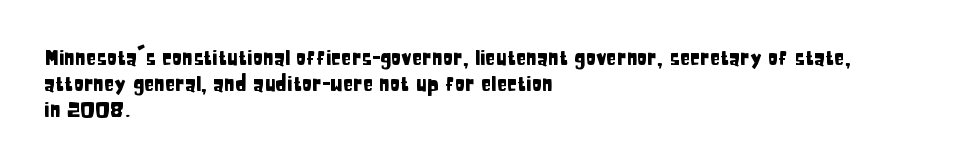
The image shows 21 px text type, upright; set left-aligned, line spacing 1.23x, normal letter spacing, not underlined.
